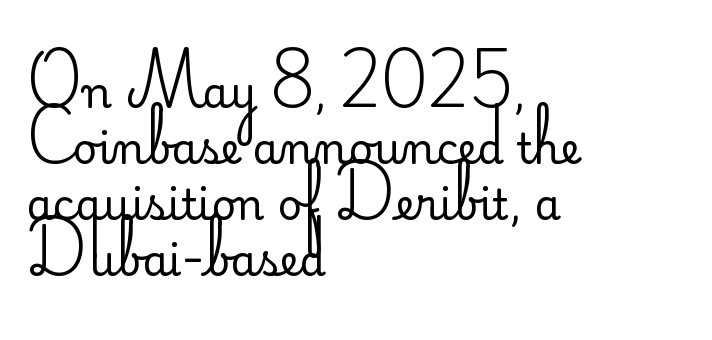
Quick note: interline space is typical. Lines of text with bare space underneath. Here the designer chose a conventional face with non-uniform glyph widths. What stands out about the letter spacing? Nothing — it is the standard amount.
